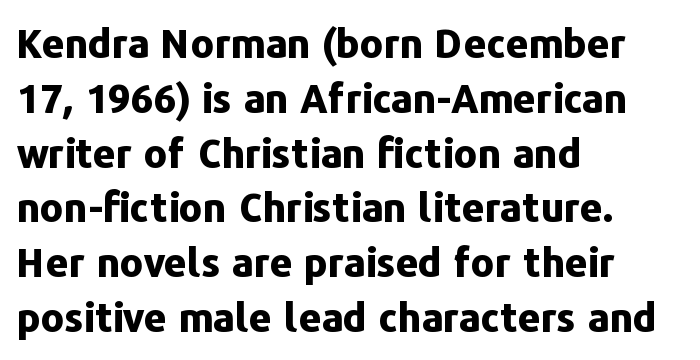
Q: Is the text bold? A: Yes.
Q: Is the text italic (slanted)? A: No, it is upright.
Q: Is the typeface a serif or a sans-serif typeface? A: Sans-serif.
Q: Is the text underlined? A: No.
Q: How is the paragraph aligned? A: Left-aligned.
Q: Is the spacing between letters normal or unusually wide? A: Normal.
Q: Is the spacing between lines tight, normal or loose? A: Normal.
Q: Width (condensed, normal, or wide)? A: Normal.
Q: Stroke contrast? A: Low.
Q: x-height? A: Medium.
Q: Monospaced? A: No.
